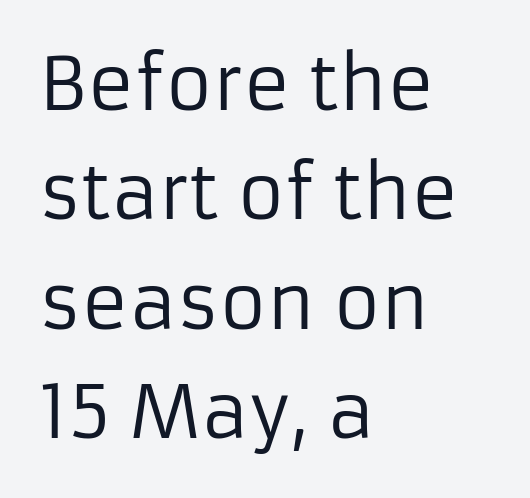
{"serif": "no", "italic": "no", "bold": "no", "weight": "regular", "width": "normal", "stroke_contrast": "low", "x_height": "medium", "monospaced": "no", "underline": "no", "align": "left", "line_spacing": "normal", "line_spacing_ratio": 1.52, "letter_spacing": "normal", "letter_spacing_em": 0.0, "glyph_px": 72}
